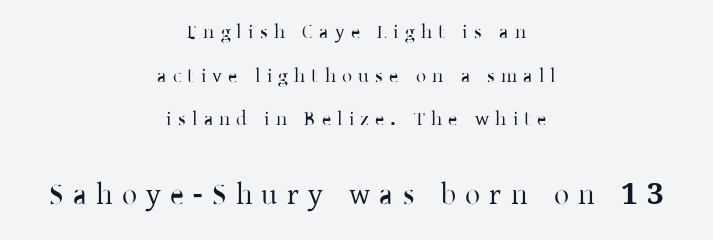
One glance says open: line gaps are wider than usual. Bare-footed words on every line. The text was rendered using a seriffed face with decorative stroke endings. Display-style spreading of the glyphs; the letterfit is very open. Does the lettering tilt? It doesn't — this is upright. You get the small type first, then a jump to larger type.
